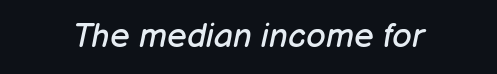
Q: Is the text bold? A: No.
Q: Is the text italic (slanted)? A: Yes, it leans right by about 12 degrees.
Q: Is the text underlined? A: No.
Q: Is the spacing between letters normal or unusually wide? A: Normal.
Q: Width (condensed, normal, or wide)? A: Normal.
Q: Stroke contrast? A: Low.
Q: x-height? A: Medium.
Q: Monospaced? A: No.
